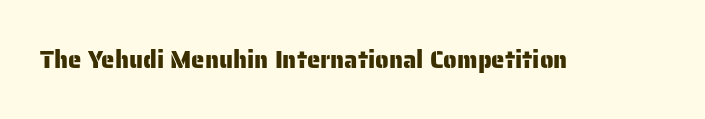
The image shows 24 px text type, upright; set normal letter spacing, not underlined.
